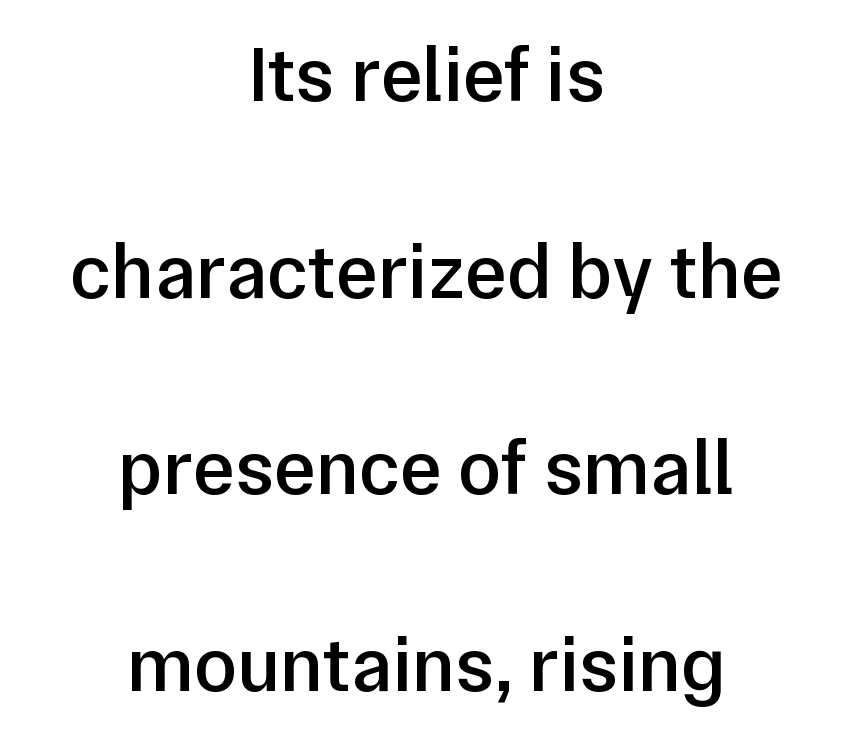
{"serif": "no", "italic": "no", "bold": "semi", "weight": "semibold", "width": "normal", "stroke_contrast": "low", "x_height": "medium", "monospaced": "no", "underline": "no", "align": "center", "line_spacing": "loose", "line_spacing_ratio": 2.49, "letter_spacing": "normal", "letter_spacing_em": 0.0, "glyph_px": 79}
